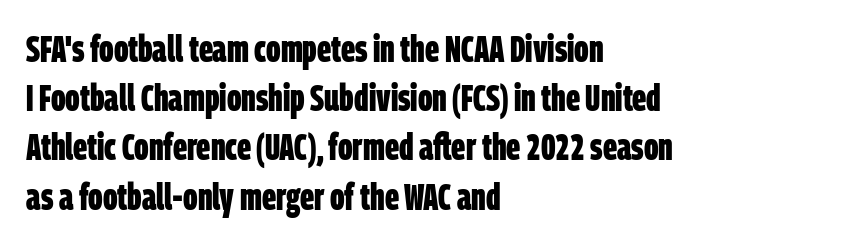
Q: Is the text bold? A: Yes.
Q: Is the typeface a serif or a sans-serif typeface? A: Sans-serif.
Q: Is the text underlined? A: No.
Q: How is the paragraph aligned? A: Left-aligned.
Q: Is the spacing between letters normal or unusually wide? A: Normal.
Q: Is the spacing between lines tight, normal or loose? A: Normal.
Q: Width (condensed, normal, or wide)? A: Condensed.
Q: Stroke contrast? A: Low.
Q: x-height? A: Large.
Q: Monospaced? A: No.
